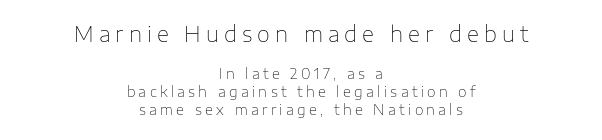
The image shows 21 px text type, upright; set centered, normal line spacing (1.29x), unusually wide letter spacing (+0.24 em), not underlined; the first (top) block is 1.5x larger.
